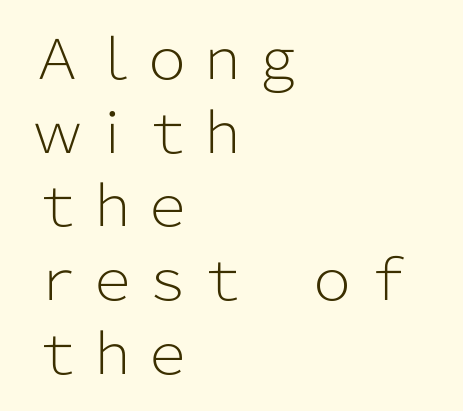
Q: Is the text bold? A: No.
Q: Is the text italic (slanted)? A: No, it is upright.
Q: Is the typeface a serif or a sans-serif typeface? A: Sans-serif.
Q: Is the text underlined? A: No.
Q: How is the paragraph aligned? A: Left-aligned.
Q: Is the spacing between letters normal or unusually wide? A: Normal.
Q: Is the spacing between lines tight, normal or loose? A: Normal.
Q: Width (condensed, normal, or wide)? A: Normal.
Q: Stroke contrast? A: Low.
Q: x-height? A: Medium.
Q: Monospaced? A: No.
